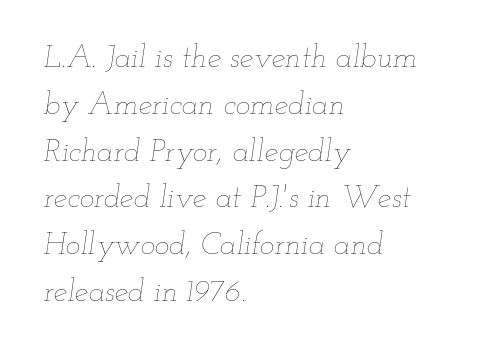
{"italic": "yes", "lean": "right", "slant_degrees": 12, "bold": "no", "weight": "thin", "width": "wide", "stroke_contrast": "low", "x_height": "small", "monospaced": "no", "underline": "no", "align": "left", "line_spacing": "normal", "line_spacing_ratio": 1.51, "letter_spacing": "normal", "letter_spacing_em": 0.0, "glyph_px": 31}
